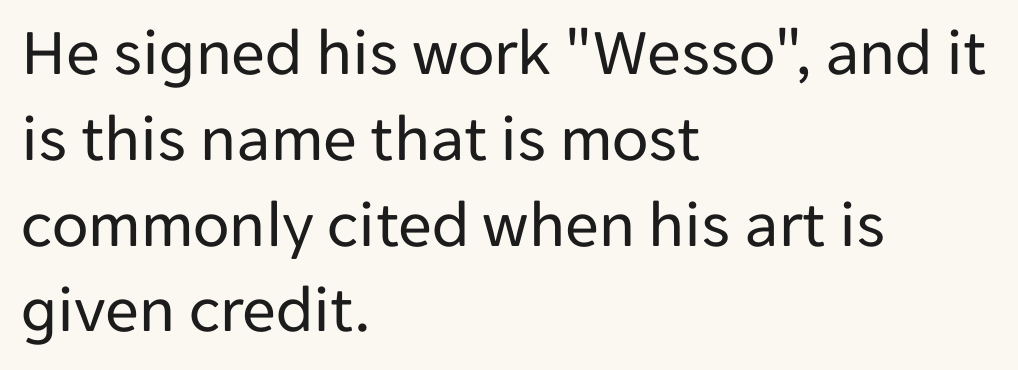
Q: Is the text bold? A: No.
Q: Is the text italic (slanted)? A: No, it is upright.
Q: Is the typeface a serif or a sans-serif typeface? A: Sans-serif.
Q: Is the text underlined? A: No.
Q: How is the paragraph aligned? A: Left-aligned.
Q: Is the spacing between letters normal or unusually wide? A: Normal.
Q: Is the spacing between lines tight, normal or loose? A: Normal.
Q: Width (condensed, normal, or wide)? A: Normal.
Q: Stroke contrast? A: Low.
Q: x-height? A: Medium.
Q: Monospaced? A: No.
